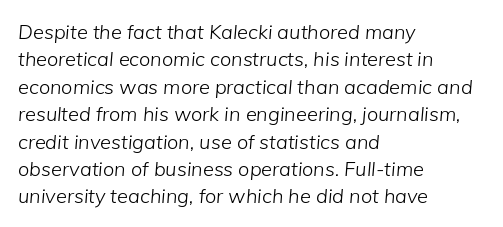
The image shows 20 px text type, italic (leaning right); set left-aligned, normal line spacing (1.37x), normal letter spacing, not underlined.
